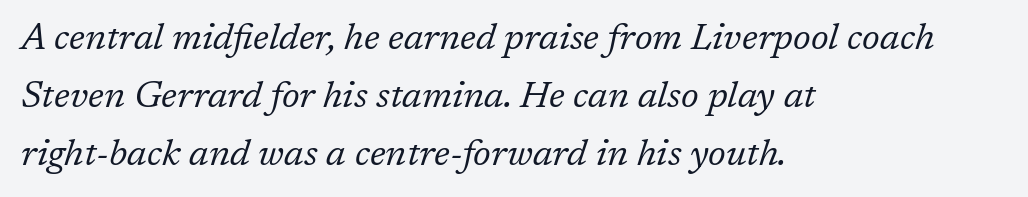
Q: Is the text bold? A: No.
Q: Is the text italic (slanted)? A: Yes, it leans right by about 17 degrees.
Q: Is the typeface a serif or a sans-serif typeface? A: Serif.
Q: Is the text underlined? A: No.
Q: How is the paragraph aligned? A: Left-aligned.
Q: Is the spacing between letters normal or unusually wide? A: Normal.
Q: Is the spacing between lines tight, normal or loose? A: Normal.
Q: Width (condensed, normal, or wide)? A: Normal.
Q: Stroke contrast? A: Low.
Q: x-height? A: Medium.
Q: Monospaced? A: No.
